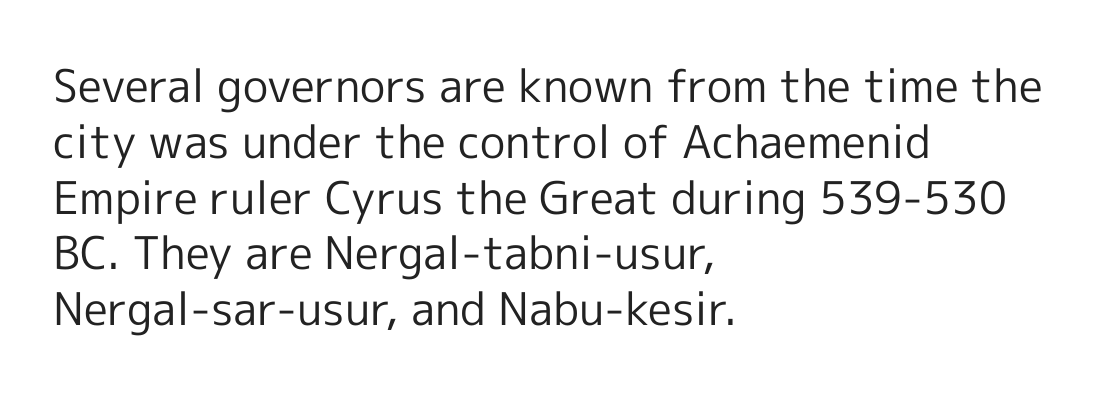
{"serif": "no", "italic": "no", "bold": "no", "weight": "regular", "width": "normal", "x_height": "medium", "monospaced": "no", "underline": "no", "align": "left", "line_spacing_ratio": 1.24, "letter_spacing": "normal", "letter_spacing_em": 0.0, "glyph_px": 45}
